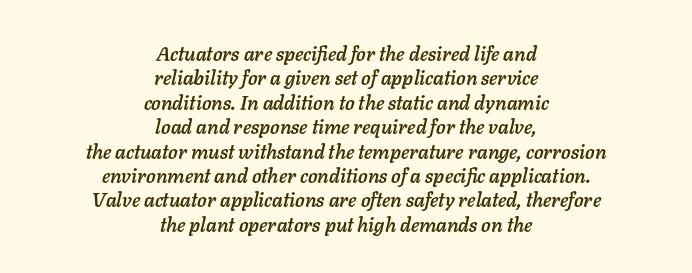
{"italic": "yes", "lean": "right", "slant_degrees": 11, "underline": "no", "align": "center", "line_spacing_ratio": 1.22, "letter_spacing": "normal", "letter_spacing_em": 0.0, "glyph_px": 20}
